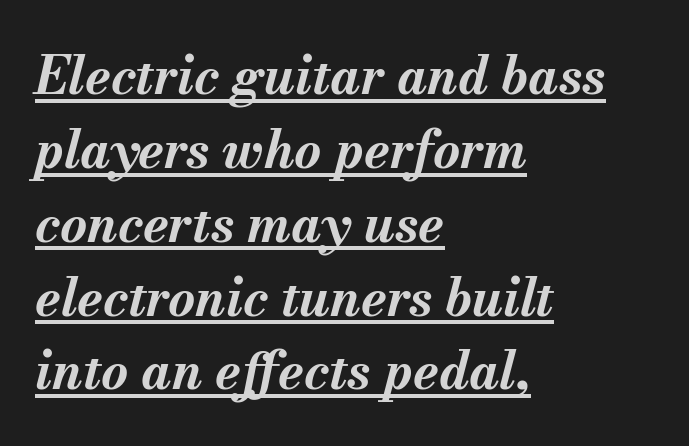
Students, note that the glyphs here touch the page at normal intervals. Emphasis-style slanted type is in use. These lines are rendered in a variable-pitch font. The vertical gap from one line to the next is medium. Notice how thick the strokes are: this is what a full bold looks like.
